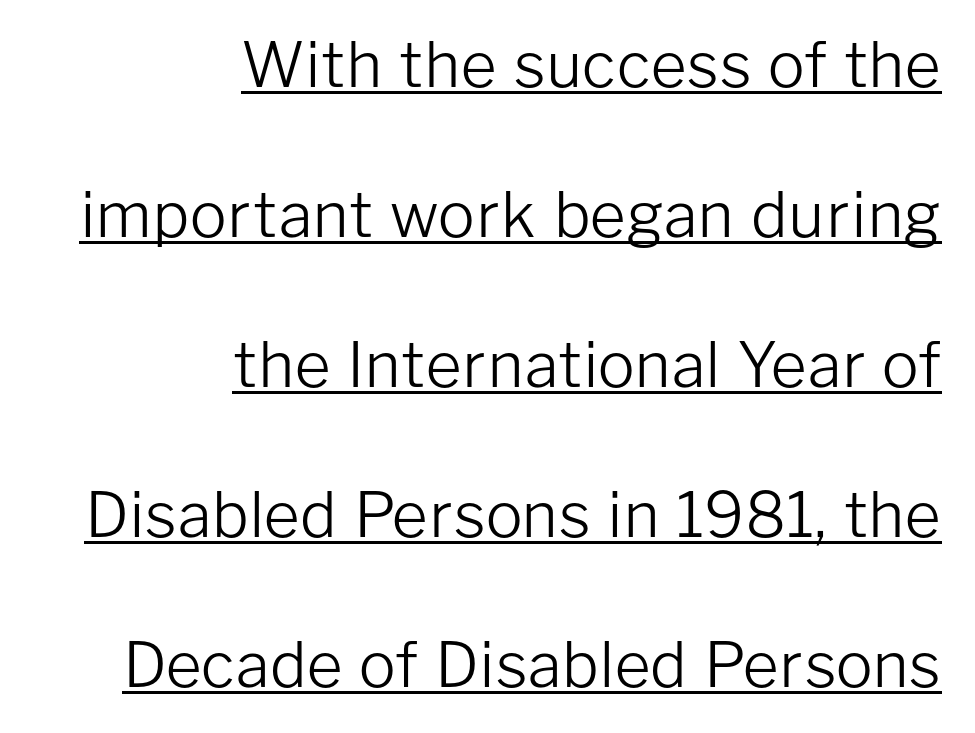
Q: Is the text bold? A: No.
Q: Is the text italic (slanted)? A: No, it is upright.
Q: Is the typeface a serif or a sans-serif typeface? A: Sans-serif.
Q: Is the text underlined? A: Yes.
Q: How is the paragraph aligned? A: Right-aligned.
Q: Is the spacing between letters normal or unusually wide? A: Normal.
Q: Is the spacing between lines tight, normal or loose? A: Loose.
Q: Width (condensed, normal, or wide)? A: Normal.
Q: Stroke contrast? A: Low.
Q: x-height? A: Medium.
Q: Monospaced? A: No.
